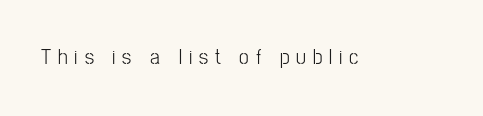
Q: Is the text bold? A: No.
Q: Is the text italic (slanted)? A: No, it is upright.
Q: Is the text underlined? A: No.
Q: Is the spacing between letters normal or unusually wide? A: Unusually wide.
